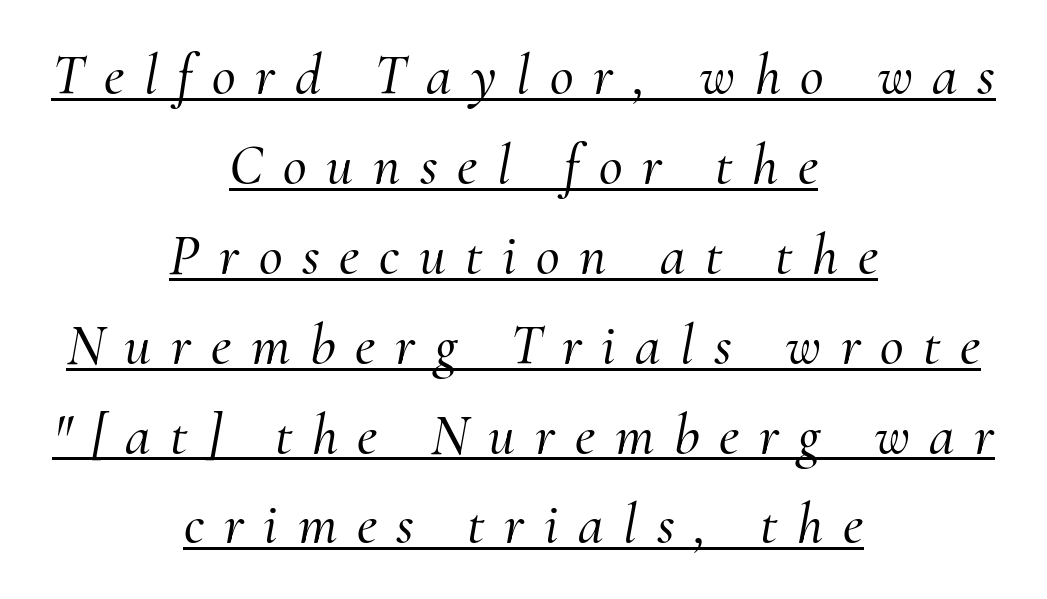
The passage shown is underscored from start to finish. This rendering uses center alignment, leaving both contours irregular but symmetric. The rows are spaced the way most documents space them. Spacing between characters has been opened up far beyond the box default. An italicized treatment has been applied to the whole sample. A typesetter would call this proportional, since set widths differ per character.
